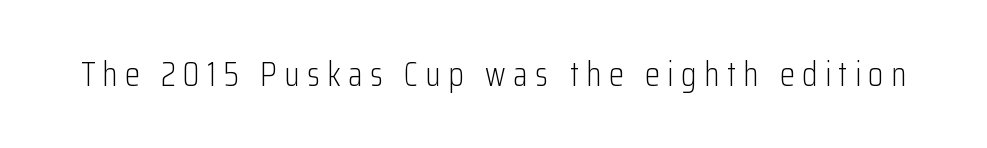
{"serif": "no", "italic": "no", "bold": "no", "weight": "light", "width": "condensed", "stroke_contrast": "low", "x_height": "medium", "monospaced": "no", "underline": "no", "letter_spacing": "wide", "letter_spacing_em": 0.22, "glyph_px": 34}
